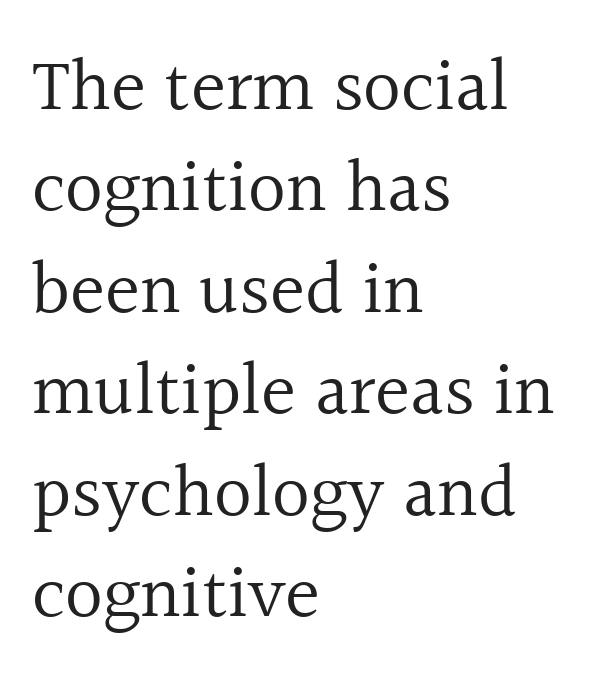
The image shows 74 px regular-weight serif type, upright; set left-aligned, normal line spacing (1.37x), normal letter spacing, not underlined; a medium x-height.
